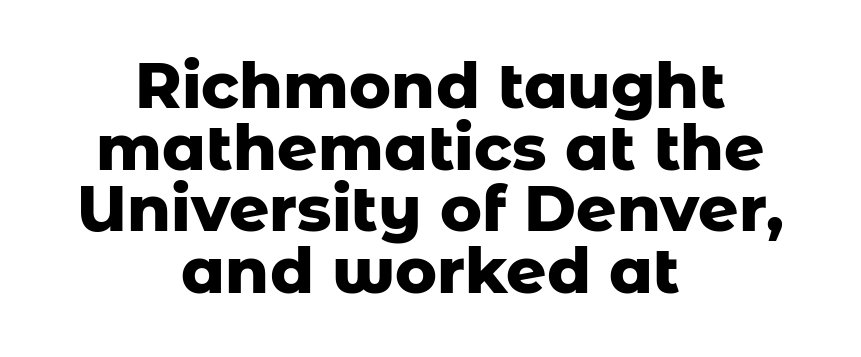
Q: Is the text bold? A: Yes.
Q: Is the text italic (slanted)? A: No, it is upright.
Q: Is the typeface a serif or a sans-serif typeface? A: Sans-serif.
Q: Is the text underlined? A: No.
Q: How is the paragraph aligned? A: Centered.
Q: Is the spacing between letters normal or unusually wide? A: Normal.
Q: Is the spacing between lines tight, normal or loose? A: Tight.
Q: Width (condensed, normal, or wide)? A: Normal.
Q: Stroke contrast? A: Low.
Q: x-height? A: Medium.
Q: Monospaced? A: No.
